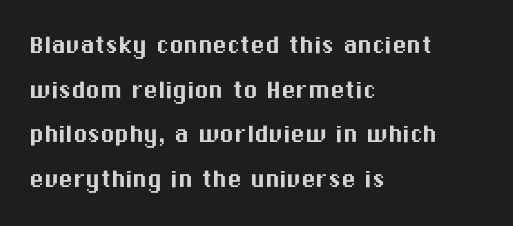
The image shows 29 px sans-serif type, upright; set left-aligned, normal line spacing (1.54x), normal letter spacing, not underlined; medium stroke contrast and a medium x-height.
